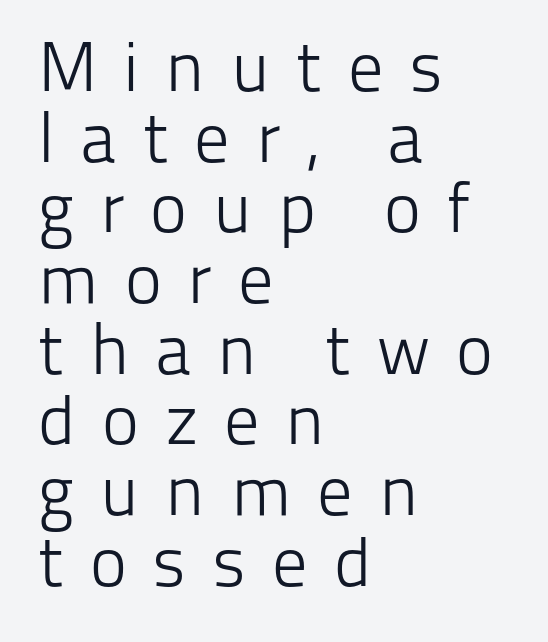
Q: Is the text bold? A: No.
Q: Is the text italic (slanted)? A: No, it is upright.
Q: Is the typeface a serif or a sans-serif typeface? A: Sans-serif.
Q: Is the text underlined? A: No.
Q: How is the paragraph aligned? A: Left-aligned.
Q: Is the spacing between letters normal or unusually wide? A: Unusually wide.
Q: Is the spacing between lines tight, normal or loose? A: Tight.
Q: Width (condensed, normal, or wide)? A: Normal.
Q: Stroke contrast? A: Low.
Q: x-height? A: Medium.
Q: Monospaced? A: No.
